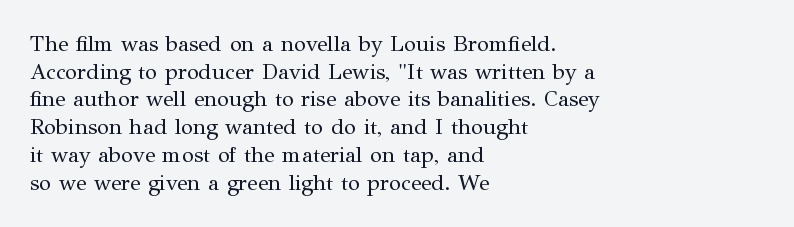
The typeface has the unassuming heft of standard copy or less. Vertical strokes here are truly vertical. A clean baseline with only descenders dipping below it. Default kerning and tracking; the words read as compact shapes.
